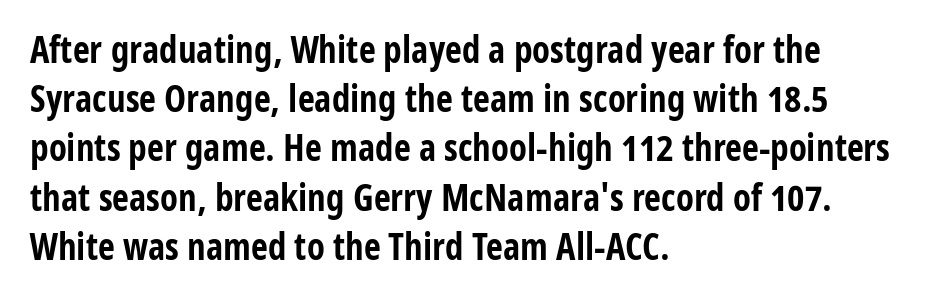
The image shows 37 px bold, condensed sans-serif type, upright; set left-aligned, normal line spacing (1.33x), normal letter spacing, not underlined; low stroke contrast and a medium x-height.
